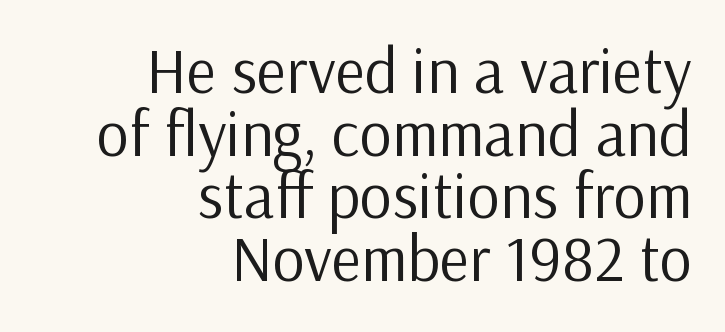
Q: Is the text bold? A: No.
Q: Is the text italic (slanted)? A: No, it is upright.
Q: Is the typeface a serif or a sans-serif typeface? A: Sans-serif.
Q: Is the text underlined? A: No.
Q: How is the paragraph aligned? A: Right-aligned.
Q: Is the spacing between letters normal or unusually wide? A: Normal.
Q: Is the spacing between lines tight, normal or loose? A: Tight.
Q: Width (condensed, normal, or wide)? A: Normal.
Q: Stroke contrast? A: Low.
Q: x-height? A: Medium.
Q: Monospaced? A: No.
